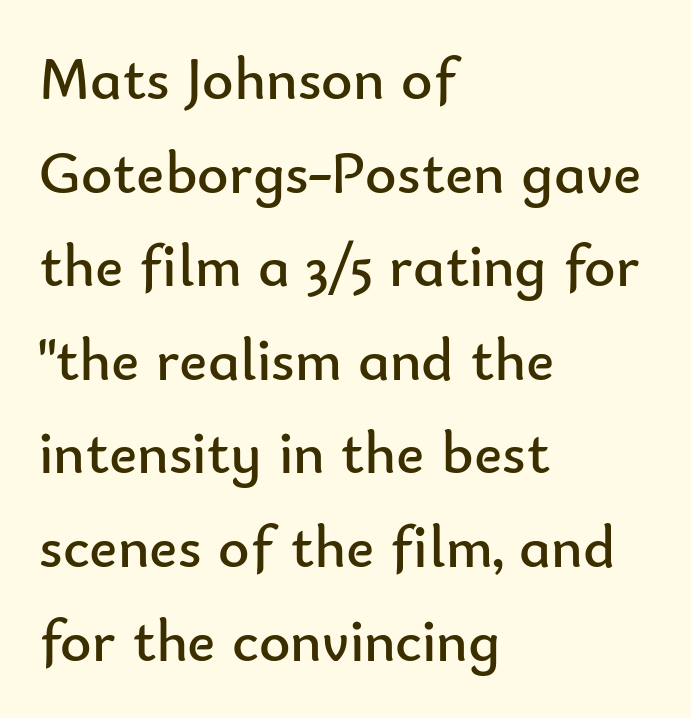
Clear beneath every line of the passage. The face used here is proportionally spaced, like ordinary book or web type. The block of text has a typical density, with ordinary space between rows. The typeface has the unassuming heft of standard copy or less.
